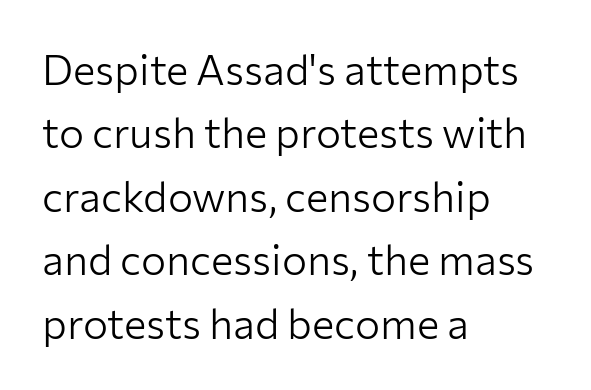
{"serif": "no", "italic": "no", "bold": "no", "weight": "light", "width": "normal", "stroke_contrast": "low", "x_height": "medium", "monospaced": "no", "underline": "no", "align": "left", "line_spacing": "normal", "line_spacing_ratio": 1.51, "letter_spacing": "normal", "letter_spacing_em": 0.0, "glyph_px": 42}
